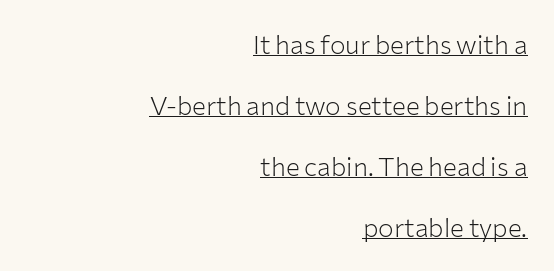
The image shows 26 px text type, upright; set right-aligned, loose line spacing (2.35x), normal letter spacing, underlined.
